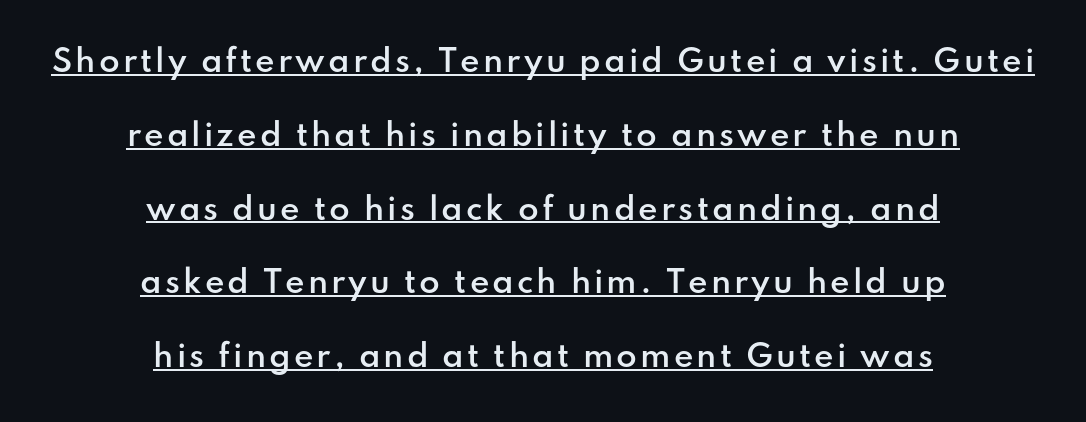
The image shows 30 px semibold sans-serif type, upright; set centered, loose line spacing (2.46x), underlined; low stroke contrast and a small x-height.
